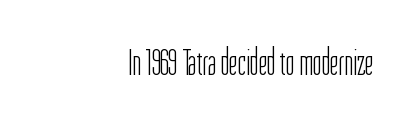
The image shows 37 px light, condensed sans-serif type, upright; set right-aligned, normal letter spacing, not underlined; low stroke contrast and a medium x-height.
